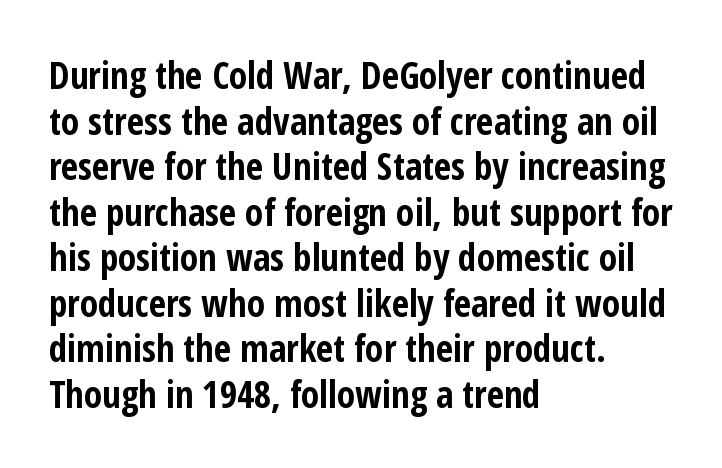
The image shows 37 px bold, condensed sans-serif type, upright; set left-aligned, line spacing 1.23x, normal letter spacing, not underlined; low stroke contrast and a medium x-height.
